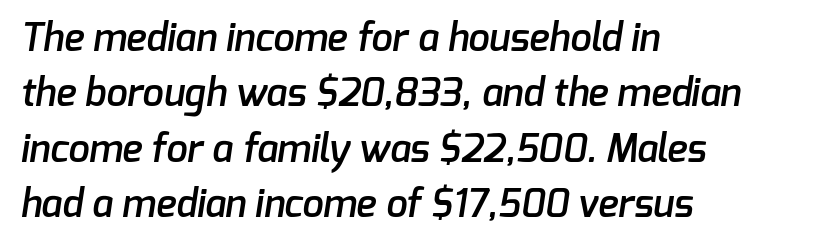
{"serif": "no", "bold": "semi", "weight": "semibold", "width": "normal", "stroke_contrast": "low", "x_height": "medium", "monospaced": "no", "underline": "no", "align": "left", "line_spacing": "normal", "line_spacing_ratio": 1.46, "letter_spacing": "normal", "letter_spacing_em": 0.0, "glyph_px": 38}
